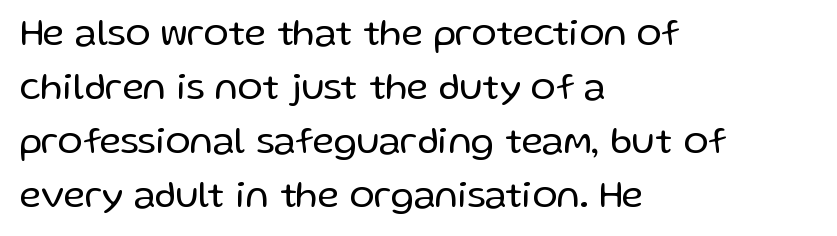
Q: Is the text bold? A: No.
Q: Is the text italic (slanted)? A: No, it is upright.
Q: Is the typeface a serif or a sans-serif typeface? A: Sans-serif.
Q: Is the text underlined? A: No.
Q: How is the paragraph aligned? A: Left-aligned.
Q: Is the spacing between letters normal or unusually wide? A: Normal.
Q: Is the spacing between lines tight, normal or loose? A: Normal.
Q: Width (condensed, normal, or wide)? A: Normal.
Q: Stroke contrast? A: Low.
Q: x-height? A: Medium.
Q: Monospaced? A: No.
